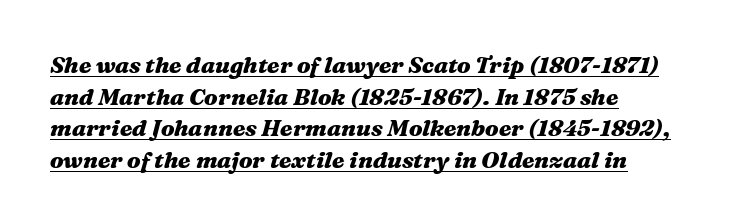
Short and long lines alike share a common starting point at left. A full-strength bold gives these letters their thick strokes. In terms of leading, this rendering sits right in the middle. You could call the tracking neutral — neither tight nor loose.
